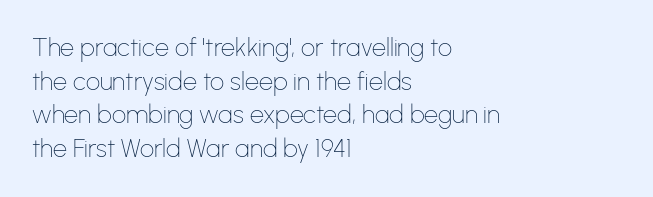
The image shows 25 px text type, upright; set left-aligned, normal line spacing (1.35x), normal letter spacing, not underlined.
